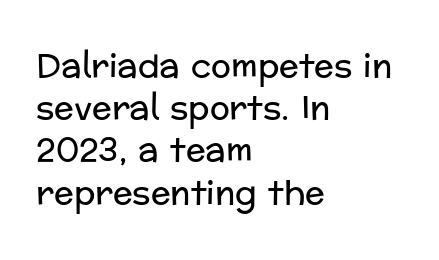
Descender tails drop into unmarked territory. You can tell from the bare stems that sans-serif type was used. Note the varied advance widths — an 'i' is clearly narrower than an 'm'. The letters look calm and open, with moderate or lighter stems. Quick note: not italic, upright. The letters sit at their default tracking, neither squeezed nor spread.
